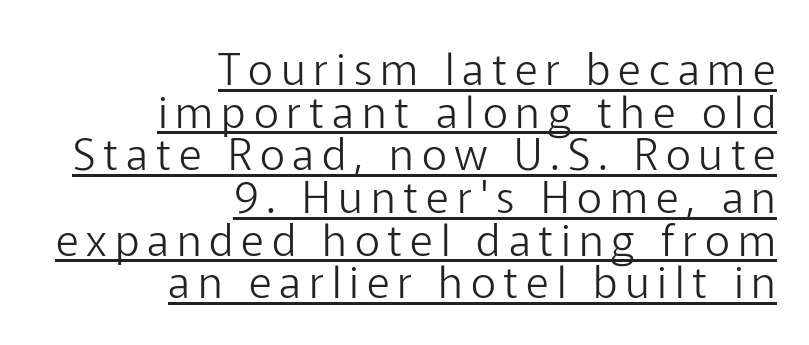
Q: Is the text bold? A: No.
Q: Is the text italic (slanted)? A: No, it is upright.
Q: Is the typeface a serif or a sans-serif typeface? A: Sans-serif.
Q: Is the text underlined? A: Yes.
Q: How is the paragraph aligned? A: Right-aligned.
Q: Is the spacing between lines tight, normal or loose? A: Tight.
Q: Width (condensed, normal, or wide)? A: Normal.
Q: Stroke contrast? A: Low.
Q: x-height? A: Medium.
Q: Monospaced? A: No.
